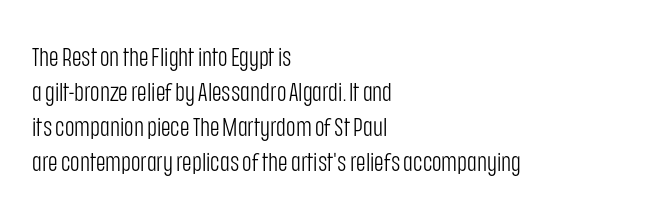
Q: Is the text bold? A: No.
Q: Is the text italic (slanted)? A: No, it is upright.
Q: Is the text underlined? A: No.
Q: How is the paragraph aligned? A: Left-aligned.
Q: Is the spacing between letters normal or unusually wide? A: Normal.
Q: Is the spacing between lines tight, normal or loose? A: Normal.
